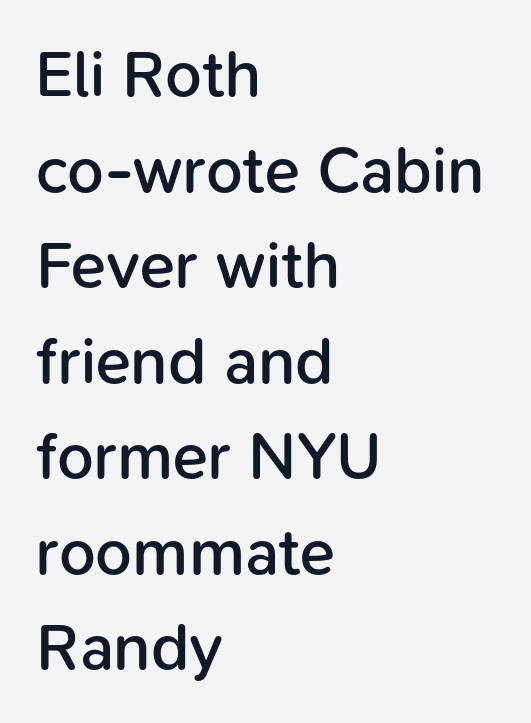
The image shows 65 px semibold sans-serif type, upright; set left-aligned, normal line spacing (1.47x), normal letter spacing, not underlined; low stroke contrast and a medium x-height.
